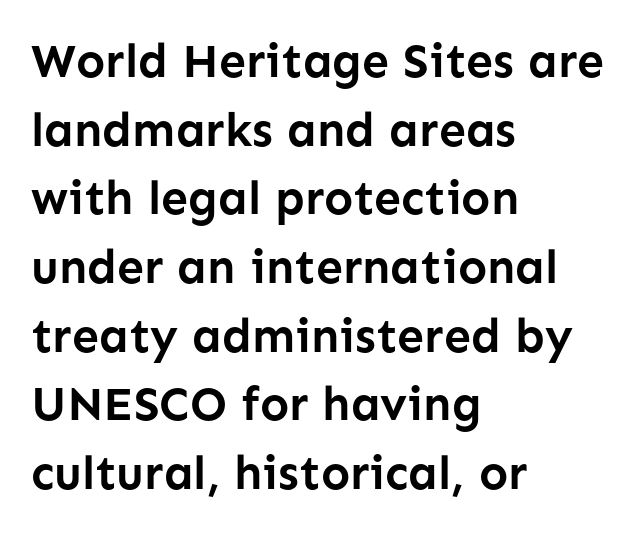
Visually the block forms a straight wall on the left and a jagged coastline on the right. Spacing verdict: proportional, widths tailored to each character. Each glyph is drawn with heavy, bold strokes. Serif or sans? Sans — the stroke terminals are bare.
